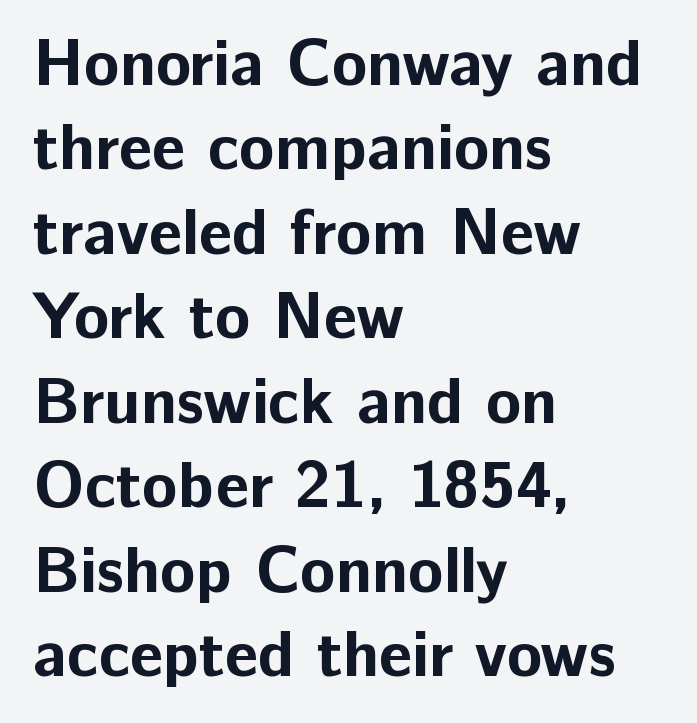
The image shows 65 px bold sans-serif type, upright; set left-aligned, normal line spacing (1.3x), normal letter spacing, not underlined; low stroke contrast and a medium x-height.
